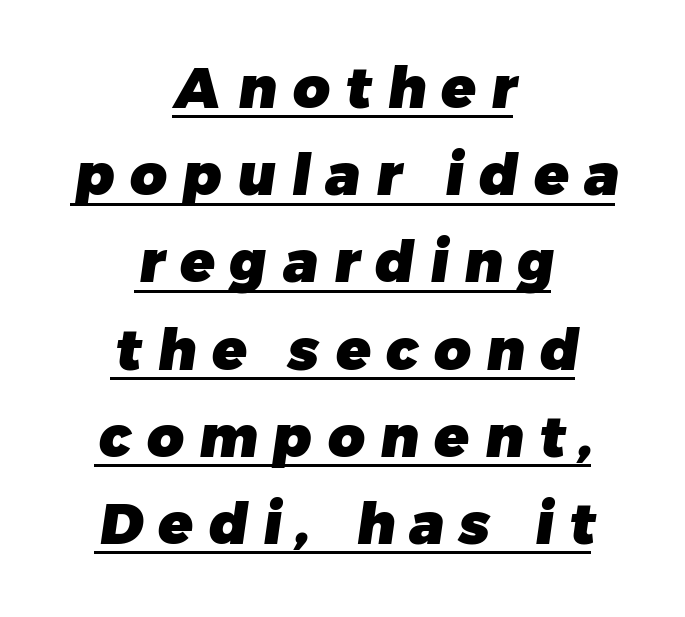
The image shows 57 px heavy sans-serif type; set centered, normal line spacing (1.53x), unusually wide letter spacing (+0.27 em), underlined; low stroke contrast and a medium x-height.
